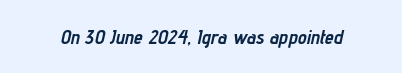
The image shows 20 px bold type, italic (leaning right); set normal letter spacing, not underlined.
